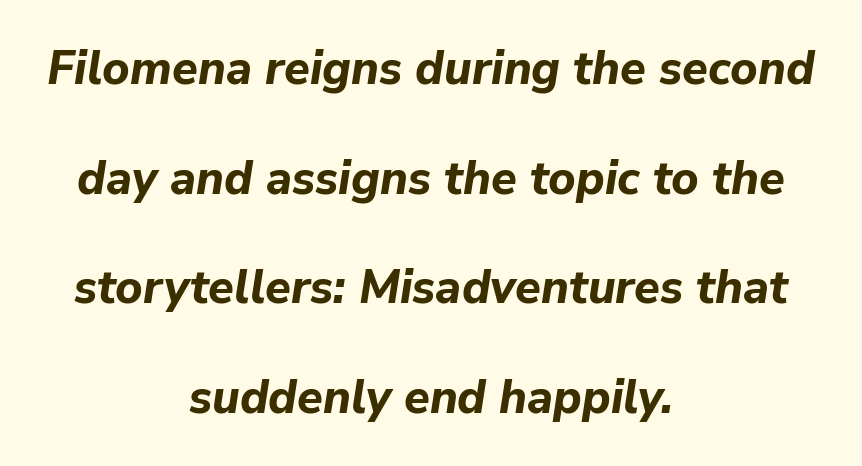
Students, note that the glyphs here touch the page at normal intervals. The rendering uses natural spacing where letterforms have individual widths. Lines of text with bare space underneath. Each glyph is drawn with heavy, bold strokes.
